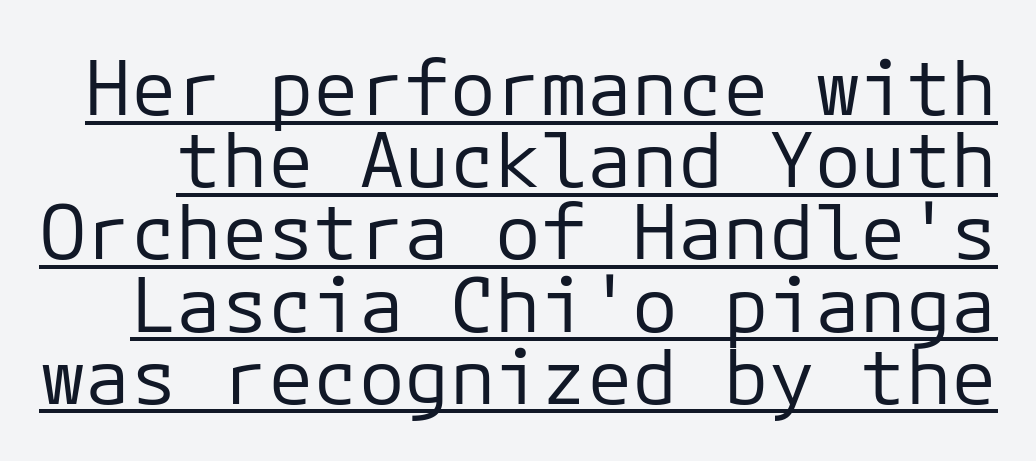
The image shows 76 px regular-weight sans-serif type, upright, monospaced; set tight line spacing (0.95x), normal letter spacing, underlined; low stroke contrast and a medium x-height.
